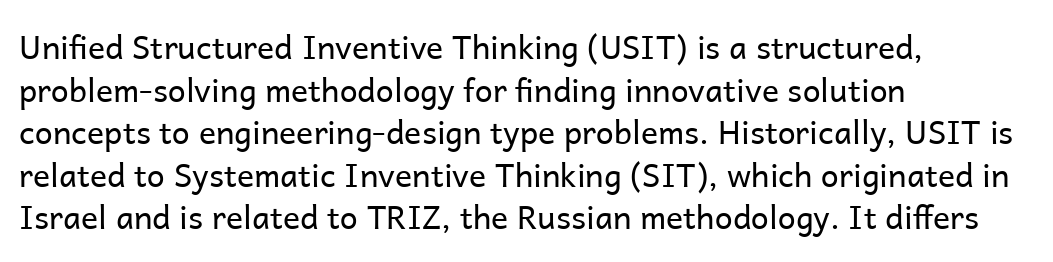
{"serif": "no", "italic": "no", "bold": "no", "weight": "regular", "width": "normal", "stroke_contrast": "low", "x_height": "medium", "monospaced": "no", "underline": "no", "align": "left", "line_spacing": "normal", "line_spacing_ratio": 1.33, "letter_spacing": "normal", "letter_spacing_em": 0.0, "glyph_px": 32}
